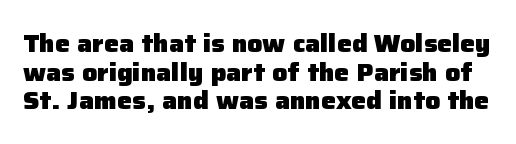
{"italic": "no", "bold": "yes", "underline": "no", "line_spacing": "tight", "line_spacing_ratio": 1.15, "letter_spacing": "normal", "letter_spacing_em": 0.0, "glyph_px": 25}
